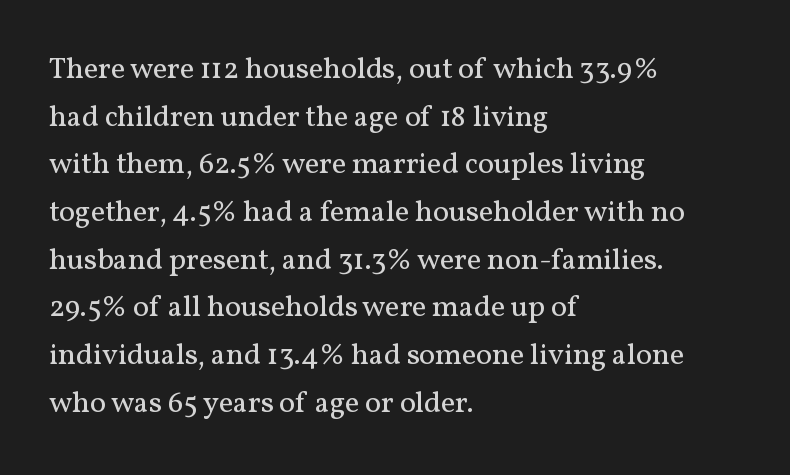
{"serif": "yes", "italic": "no", "bold": "no", "weight": "regular", "width": "normal", "stroke_contrast": "medium", "x_height": "medium", "monospaced": "no", "underline": "no", "align": "left", "line_spacing": "normal", "line_spacing_ratio": 1.59, "letter_spacing": "normal", "letter_spacing_em": 0.0, "glyph_px": 30}
